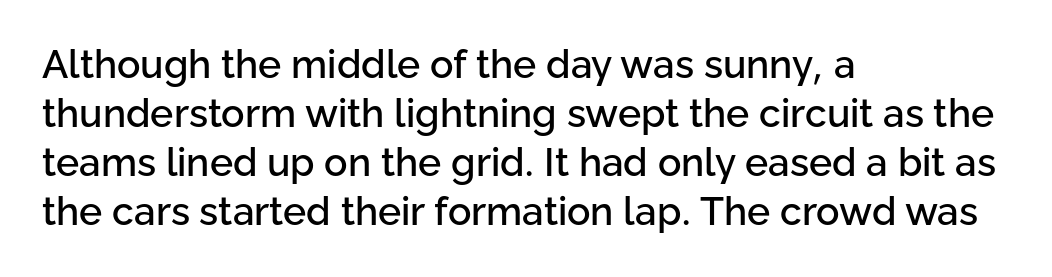
Q: Is the text italic (slanted)? A: No, it is upright.
Q: Is the typeface a serif or a sans-serif typeface? A: Sans-serif.
Q: Is the text underlined? A: No.
Q: How is the paragraph aligned? A: Left-aligned.
Q: Is the spacing between letters normal or unusually wide? A: Normal.
Q: Is the spacing between lines tight, normal or loose? A: Normal.
Q: Width (condensed, normal, or wide)? A: Normal.
Q: Stroke contrast? A: Low.
Q: x-height? A: Medium.
Q: Monospaced? A: No.
